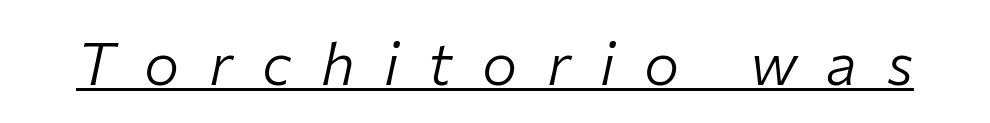
The image shows 59 px light type, italic (leaning right); set unusually wide letter spacing (+0.5 em), underlined; low stroke contrast and a medium x-height.
